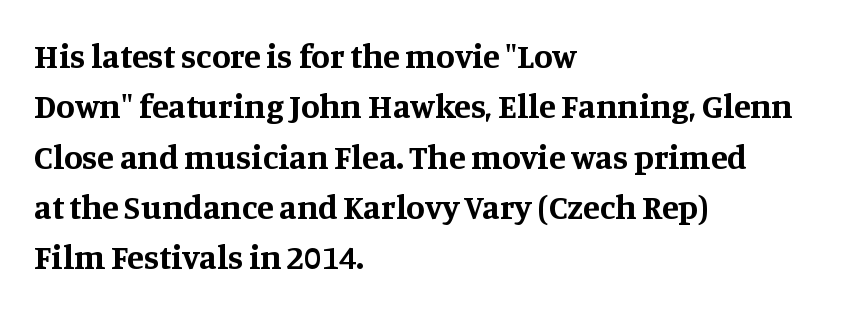
Alignment: flush left. These lines are composed in type with serifs. Normally led — the rows are evenly, conventionally spaced. Default kerning and tracking; the words read as compact shapes. Descenders are the only things crossing below the line.
